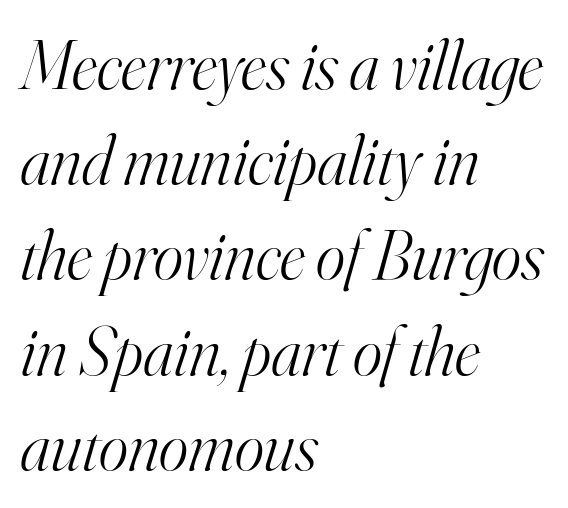
Q: Is the text bold? A: No.
Q: Is the text italic (slanted)? A: Yes, it leans right by about 16 degrees.
Q: Is the typeface a serif or a sans-serif typeface? A: Serif.
Q: Is the text underlined? A: No.
Q: How is the paragraph aligned? A: Left-aligned.
Q: Is the spacing between letters normal or unusually wide? A: Normal.
Q: Is the spacing between lines tight, normal or loose? A: Normal.
Q: Width (condensed, normal, or wide)? A: Normal.
Q: Stroke contrast? A: High.
Q: x-height? A: Small.
Q: Monospaced? A: No.
